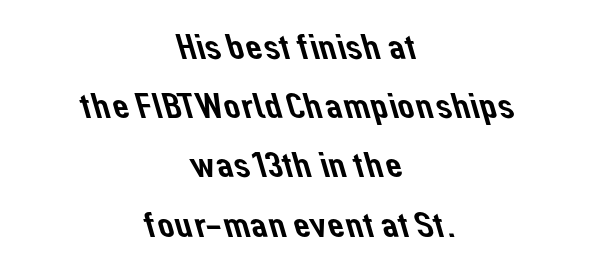
{"serif": "no", "width": "normal", "stroke_contrast": "low", "x_height": "medium", "monospaced": "no", "underline": "no", "align": "center", "line_spacing": "normal", "line_spacing_ratio": 1.6, "letter_spacing": "normal", "letter_spacing_em": 0.0, "glyph_px": 37}
